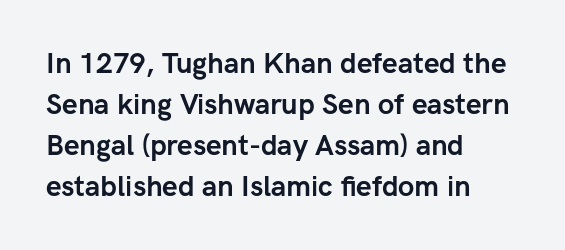
The leading is moderate, giving the passage an even texture. This sample uses plain, unmodified letter spacing. Character widths vary here, with narrow letters taking less room than wide ones. A student would call this left alignment; a typographer would say flush left, rag right. How heavy is the stroke? Heavy — this is a bold. Note: no serifs on the glyphs.
